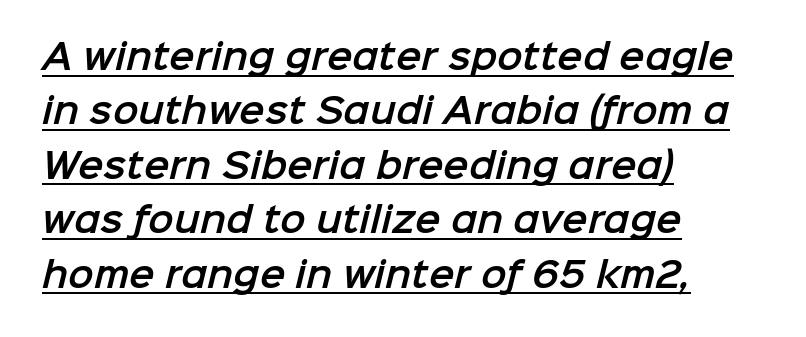
{"serif": "no", "width": "normal", "stroke_contrast": "low", "x_height": "medium", "monospaced": "no", "underline": "yes", "align": "left", "line_spacing": "normal", "line_spacing_ratio": 1.6, "letter_spacing": "normal", "letter_spacing_em": 0.0, "glyph_px": 34}
